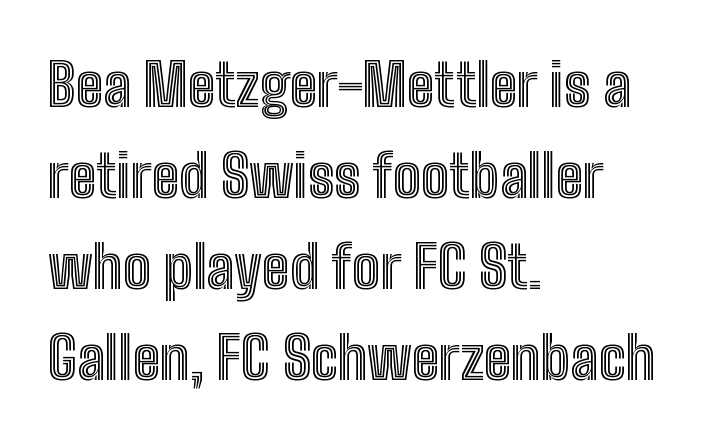
{"italic": "no", "width": "condensed", "x_height": "medium", "monospaced": "no", "underline": "no", "align": "left", "line_spacing": "normal", "line_spacing_ratio": 1.54, "letter_spacing": "normal", "letter_spacing_em": 0.0, "glyph_px": 59}
